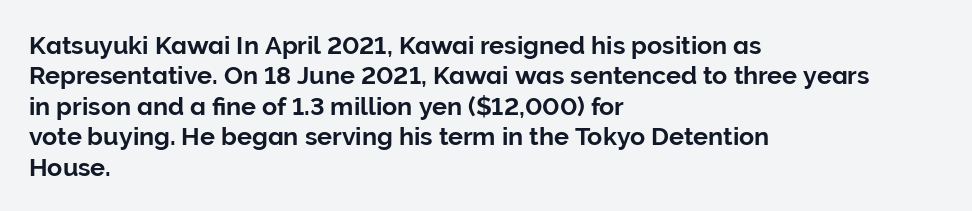
{"italic": "no", "underline": "no", "align": "left", "line_spacing_ratio": 1.22, "letter_spacing": "normal", "letter_spacing_em": 0.0, "glyph_px": 25}
